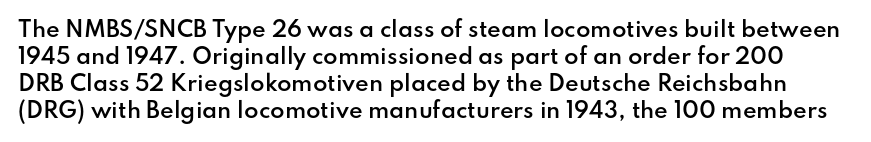
The image shows 21 px text type, upright; set normal line spacing (1.28x), normal letter spacing, not underlined.
